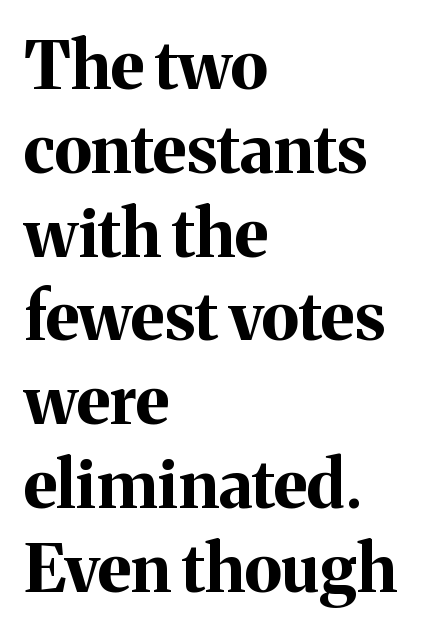
{"serif": "yes", "italic": "no", "bold": "yes", "weight": "bold", "width": "normal", "stroke_contrast": "medium", "x_height": "medium", "monospaced": "no", "underline": "no", "align": "left", "line_spacing": "normal", "line_spacing_ratio": 1.27, "letter_spacing": "normal", "letter_spacing_em": 0.0, "glyph_px": 66}
